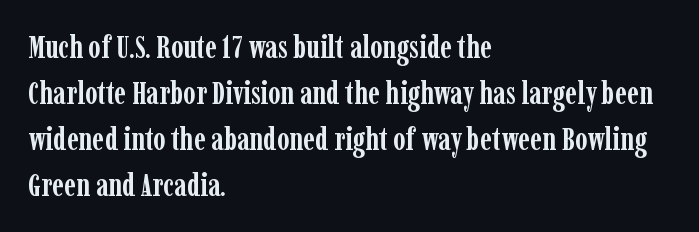
Q: Is the text bold? A: Yes.
Q: Is the text italic (slanted)? A: No, it is upright.
Q: Is the typeface a serif or a sans-serif typeface? A: Serif.
Q: Is the text underlined? A: No.
Q: How is the paragraph aligned? A: Left-aligned.
Q: Is the spacing between letters normal or unusually wide? A: Normal.
Q: Is the spacing between lines tight, normal or loose? A: Normal.
Q: Width (condensed, normal, or wide)? A: Condensed.
Q: Stroke contrast? A: Low.
Q: x-height? A: Medium.
Q: Monospaced? A: No.
